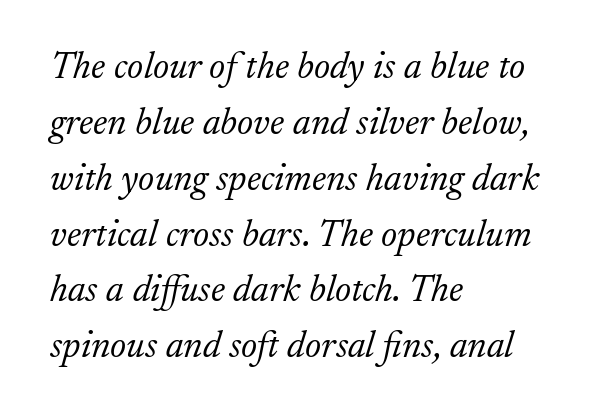
{"serif": "yes", "italic": "yes", "lean": "right", "slant_degrees": 17, "bold": "no", "weight": "light", "width": "normal", "stroke_contrast": "low", "x_height": "small", "monospaced": "no", "underline": "no", "align": "left", "line_spacing": "normal", "line_spacing_ratio": 1.47, "letter_spacing": "normal", "letter_spacing_em": 0.0, "glyph_px": 38}
